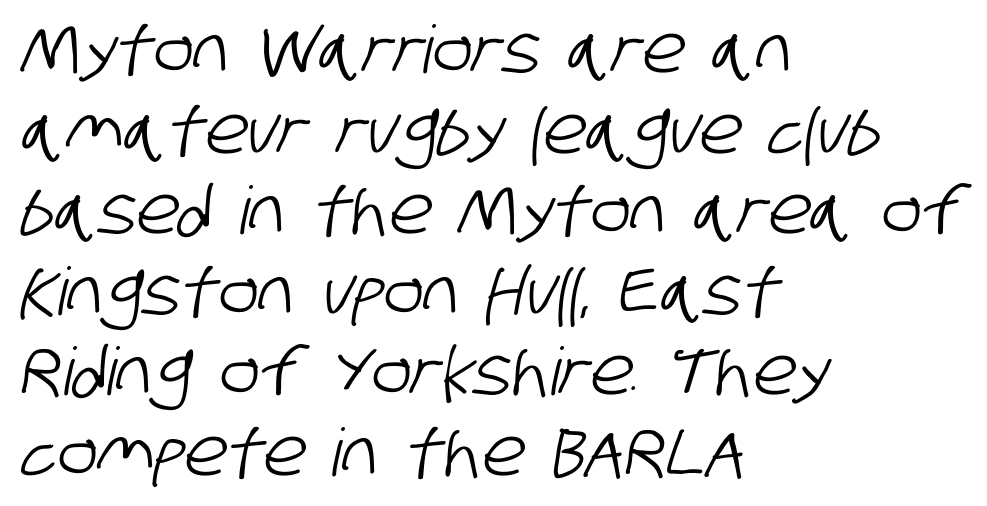
{"serif": "no", "width": "condensed", "stroke_contrast": "low", "x_height": "large", "monospaced": "no", "underline": "no", "align": "left", "line_spacing_ratio": 1.22, "letter_spacing": "normal", "letter_spacing_em": 0.0, "glyph_px": 66}
